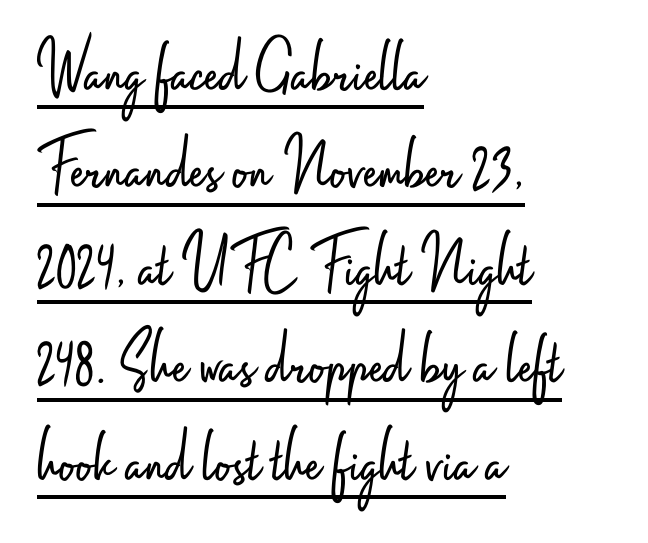
Q: Is the text bold? A: No.
Q: Is the text italic (slanted)? A: Yes.
Q: Is the typeface a serif or a sans-serif typeface? A: Sans-serif.
Q: Is the text underlined? A: Yes.
Q: How is the paragraph aligned? A: Left-aligned.
Q: Is the spacing between letters normal or unusually wide? A: Normal.
Q: Is the spacing between lines tight, normal or loose? A: Normal.
Q: Width (condensed, normal, or wide)? A: Condensed.
Q: Stroke contrast? A: Low.
Q: x-height? A: Small.
Q: Monospaced? A: No.
